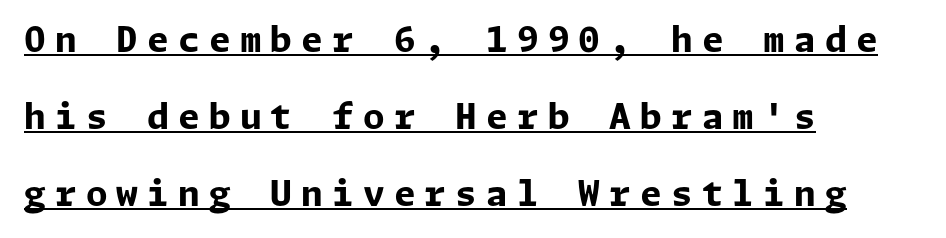
Q: Is the text bold? A: Yes.
Q: Is the text italic (slanted)? A: No, it is upright.
Q: Is the typeface a serif or a sans-serif typeface? A: Sans-serif.
Q: Is the text underlined? A: Yes.
Q: How is the paragraph aligned? A: Left-aligned.
Q: Is the spacing between letters normal or unusually wide? A: Unusually wide.
Q: Is the spacing between lines tight, normal or loose? A: Loose.
Q: Width (condensed, normal, or wide)? A: Normal.
Q: Stroke contrast? A: Low.
Q: x-height? A: Medium.
